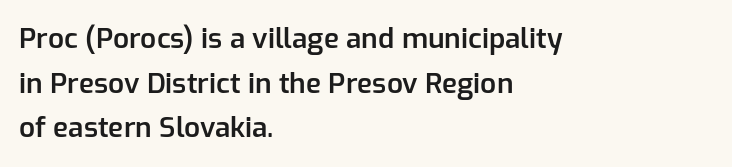
{"serif": "no", "italic": "no", "bold": "semi", "weight": "semibold", "width": "normal", "stroke_contrast": "low", "x_height": "medium", "monospaced": "no", "underline": "no", "align": "left", "line_spacing": "normal", "line_spacing_ratio": 1.59, "letter_spacing": "normal", "letter_spacing_em": 0.0, "glyph_px": 28}
